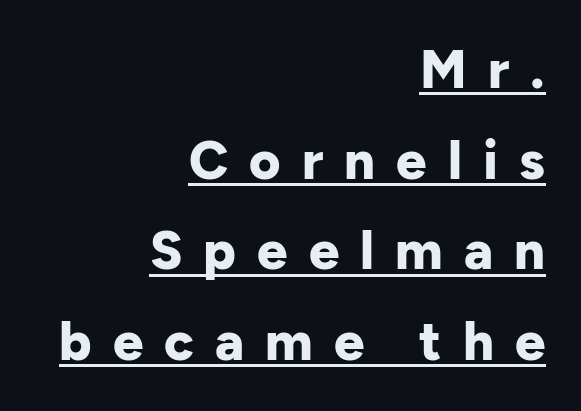
Characters follow at a spacing far wider than the type designer built in. Italic? Not at all — the glyphs are vertical. Each letter keeps its own natural width here, so spacing adapts to shape. Reading down the column, the eye jumps a familiar distance to each next line.
